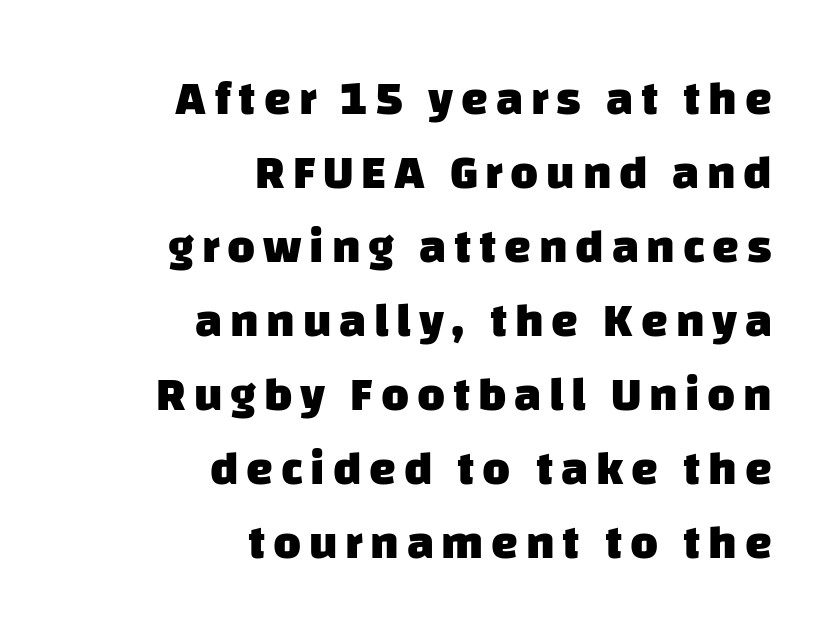
{"serif": "no", "bold": "yes", "weight": "heavy", "width": "normal", "stroke_contrast": "low", "x_height": "large", "monospaced": "no", "underline": "no", "align": "right", "line_spacing": "normal", "line_spacing_ratio": 1.54, "glyph_px": 48}
